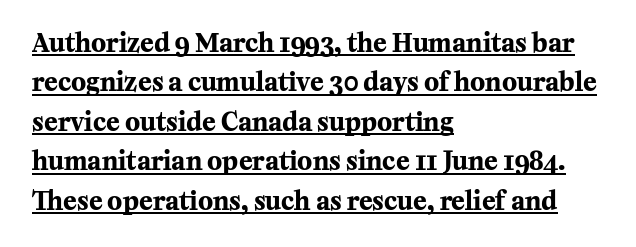
The image shows 25 px bold type, upright; set left-aligned, normal line spacing (1.58x), normal letter spacing, underlined.
